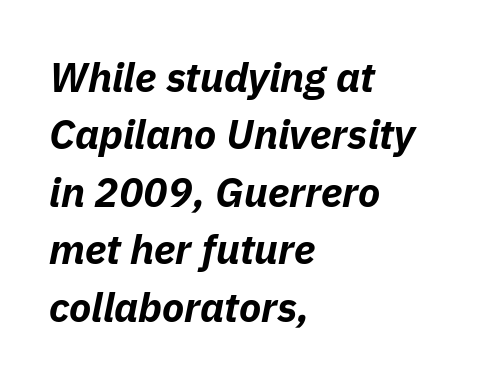
The image shows 41 px bold type, italic (leaning right); set left-aligned, normal line spacing (1.4x), normal letter spacing, not underlined; low stroke contrast and a medium x-height.
